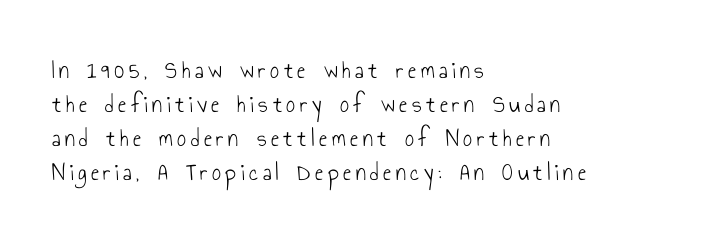
Q: Is the text bold? A: No.
Q: Is the text italic (slanted)? A: No, it is upright.
Q: Is the text underlined? A: No.
Q: How is the paragraph aligned? A: Left-aligned.
Q: Is the spacing between lines tight, normal or loose? A: Normal.
